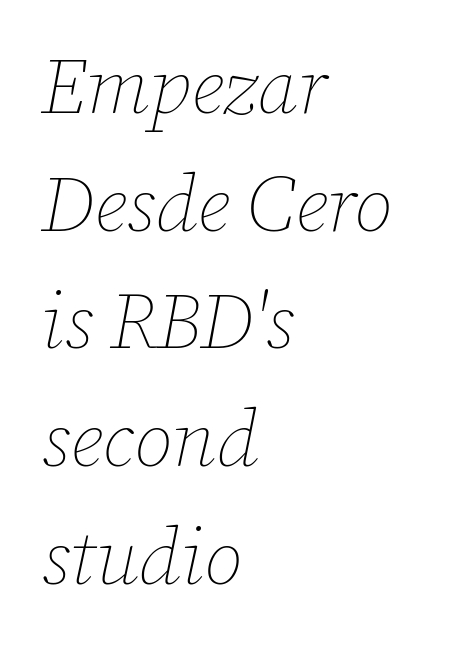
Q: Is the text bold? A: No.
Q: Is the text italic (slanted)? A: Yes, it leans right by about 12 degrees.
Q: Is the text underlined? A: No.
Q: How is the paragraph aligned? A: Left-aligned.
Q: Is the spacing between letters normal or unusually wide? A: Normal.
Q: Is the spacing between lines tight, normal or loose? A: Normal.
Q: Width (condensed, normal, or wide)? A: Normal.
Q: Stroke contrast? A: Low.
Q: x-height? A: Medium.
Q: Monospaced? A: No.
